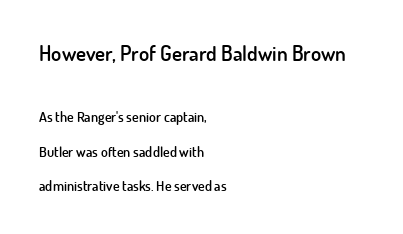
The image shows 21 px text type, upright; set left-aligned, loose line spacing (2.45x), normal letter spacing, not underlined; the first (top) block is 1.5x larger.
